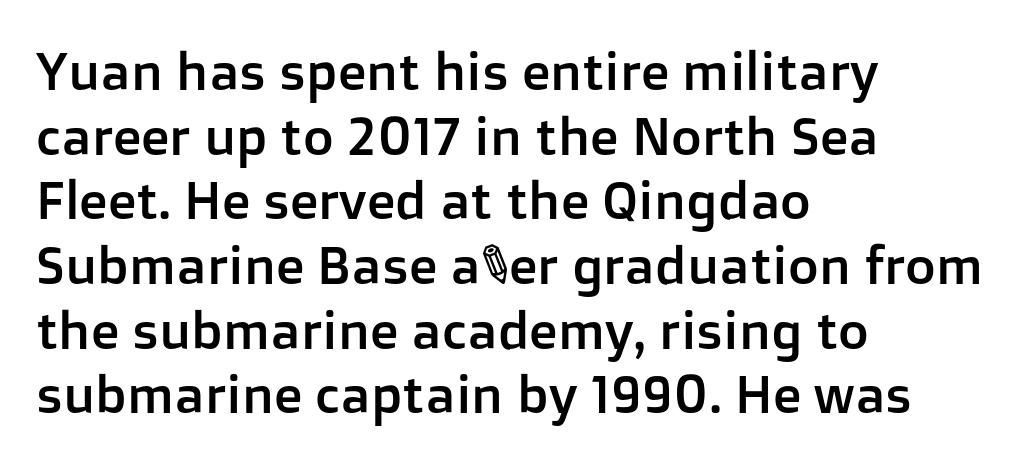
{"serif": "no", "italic": "no", "width": "normal", "stroke_contrast": "low", "x_height": "medium", "monospaced": "no", "underline": "no", "align": "left", "line_spacing_ratio": 1.22, "letter_spacing": "normal", "letter_spacing_em": 0.0, "glyph_px": 53}
